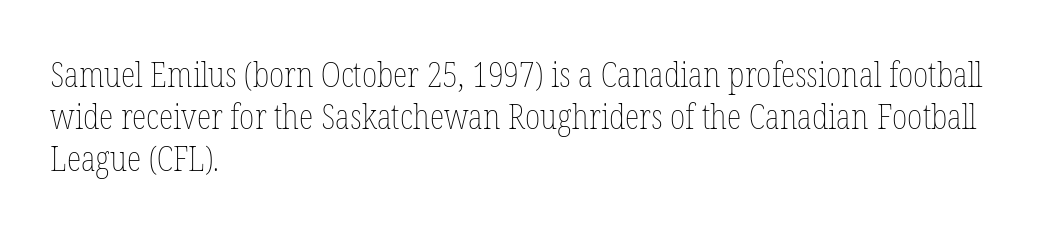
{"italic": "no", "bold": "no", "weight": "thin", "width": "condensed", "stroke_contrast": "low", "x_height": "medium", "monospaced": "no", "underline": "no", "align": "left", "line_spacing_ratio": 1.24, "letter_spacing": "normal", "letter_spacing_em": 0.0, "glyph_px": 34}
